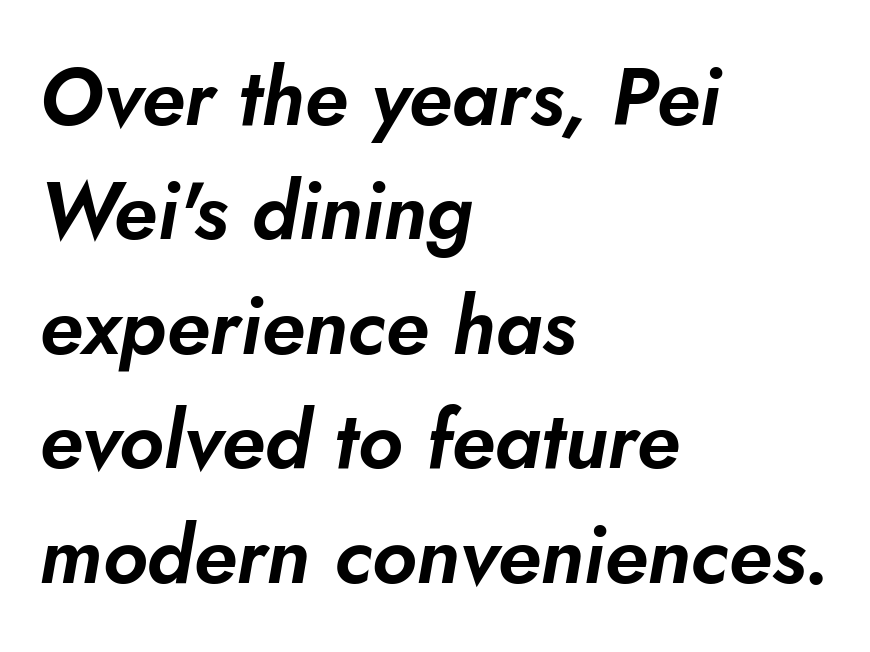
{"italic": "yes", "lean": "right", "slant_degrees": 10, "width": "normal", "stroke_contrast": "low", "x_height": "small", "monospaced": "no", "underline": "no", "align": "left", "line_spacing": "normal", "line_spacing_ratio": 1.43, "letter_spacing": "normal", "letter_spacing_em": 0.0, "glyph_px": 80}
